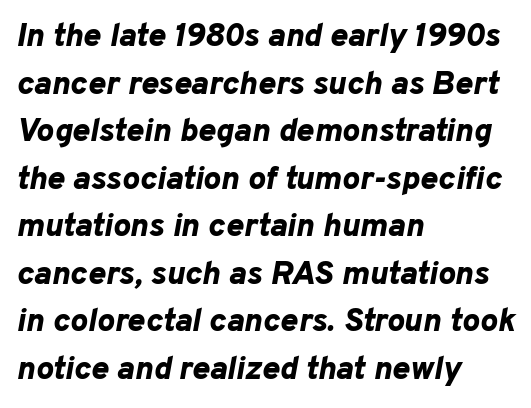
{"italic": "yes", "lean": "right", "slant_degrees": 10, "bold": "yes", "weight": "bold", "width": "normal", "stroke_contrast": "low", "x_height": "medium", "monospaced": "no", "underline": "no", "align": "left", "line_spacing": "normal", "line_spacing_ratio": 1.44, "letter_spacing": "normal", "letter_spacing_em": 0.0, "glyph_px": 33}
